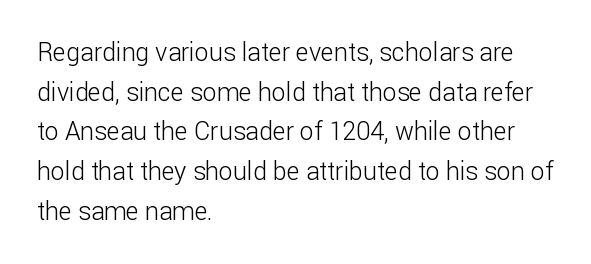
No italicization has been applied; the sample stays upright. Which margin do the lines hug? The left one — the right edge is uneven. Interline gaps are of average width in this sample. Descender tails drop into unmarked territory.
